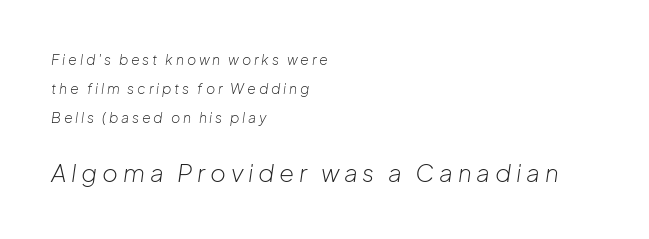
Q: Is the text bold? A: No.
Q: Is the text italic (slanted)? A: Yes, it leans right by about 8 degrees.
Q: Is the text underlined? A: No.
Q: How is the paragraph aligned? A: Left-aligned.
Q: Is the spacing between letters normal or unusually wide? A: Unusually wide.
Q: Is the spacing between lines tight, normal or loose? A: Loose.
Q: Which block of text is set in a larger size, the first (top) or the second (bottom)? A: The second (bottom) one.
